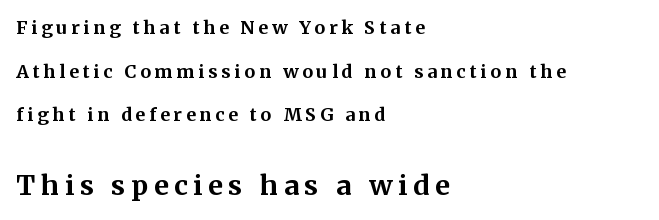
Weight: bold. Leftover space on each line is placed entirely after the last word. Italic? Not at all — the glyphs are vertical. The gaps between neighbouring characters are conspicuously large.
